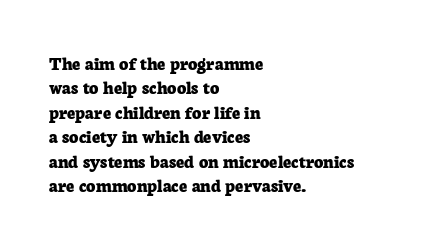
Q: Is the text bold? A: Yes.
Q: Is the text italic (slanted)? A: No, it is upright.
Q: Is the text underlined? A: No.
Q: How is the paragraph aligned? A: Left-aligned.
Q: Is the spacing between letters normal or unusually wide? A: Normal.
